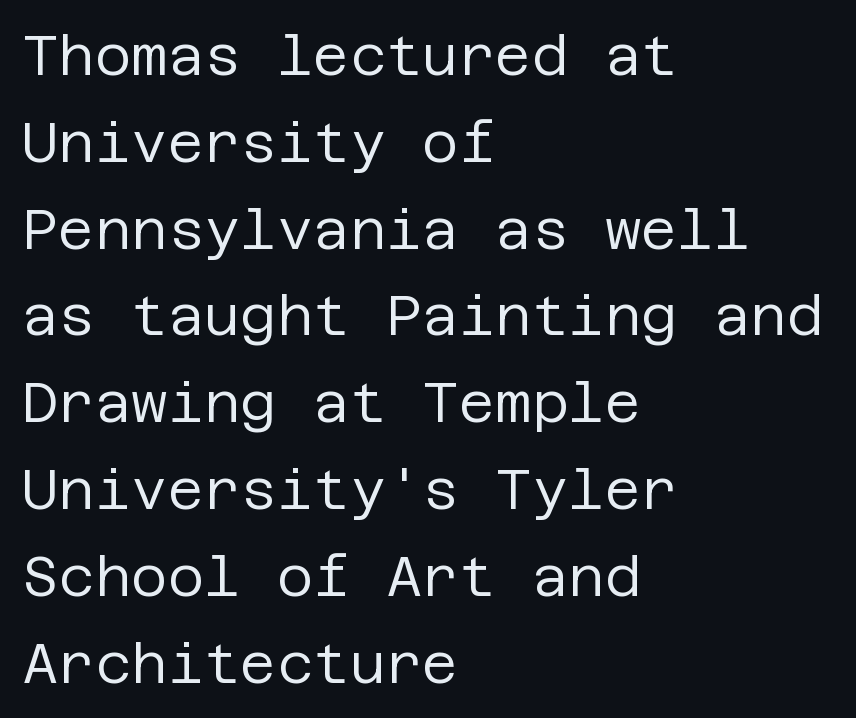
Q: Is the text bold? A: No.
Q: Is the text italic (slanted)? A: No, it is upright.
Q: Is the typeface a serif or a sans-serif typeface? A: Sans-serif.
Q: Is the text underlined? A: No.
Q: How is the paragraph aligned? A: Left-aligned.
Q: Is the spacing between letters normal or unusually wide? A: Normal.
Q: Is the spacing between lines tight, normal or loose? A: Normal.
Q: Width (condensed, normal, or wide)? A: Normal.
Q: Stroke contrast? A: Low.
Q: x-height? A: Large.
